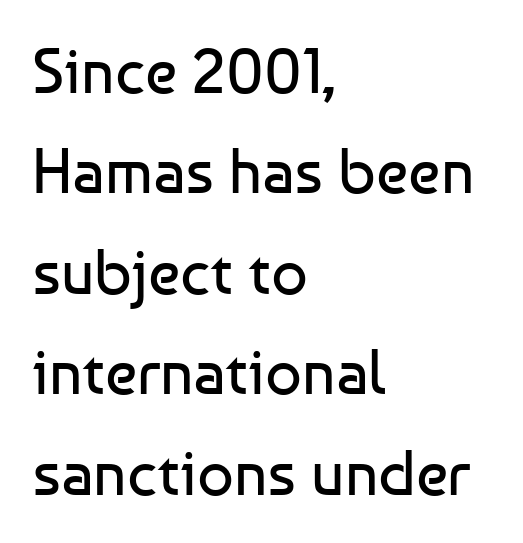
Q: Is the text bold? A: No.
Q: Is the text italic (slanted)? A: No, it is upright.
Q: Is the typeface a serif or a sans-serif typeface? A: Sans-serif.
Q: Is the text underlined? A: No.
Q: How is the paragraph aligned? A: Left-aligned.
Q: Is the spacing between letters normal or unusually wide? A: Normal.
Q: Is the spacing between lines tight, normal or loose? A: Normal.
Q: Width (condensed, normal, or wide)? A: Normal.
Q: Stroke contrast? A: Low.
Q: x-height? A: Medium.
Q: Monospaced? A: No.
